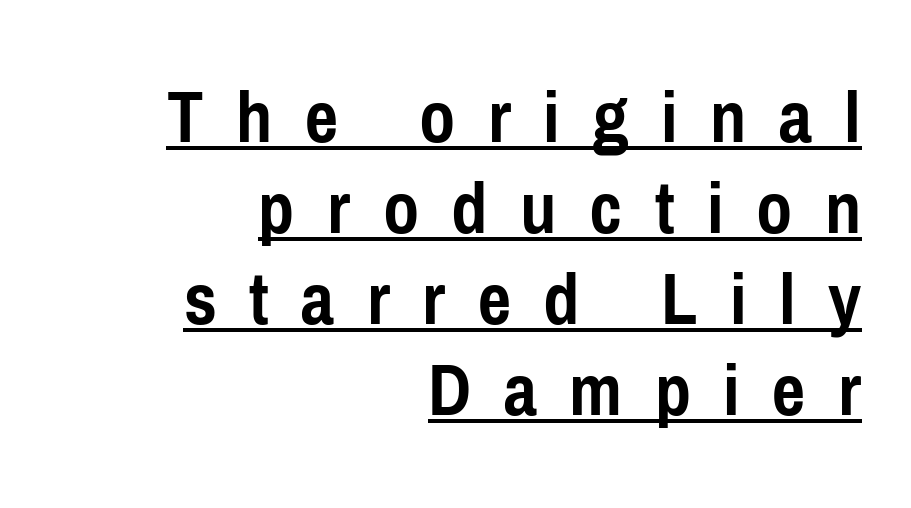
{"serif": "no", "italic": "no", "bold": "yes", "weight": "semibold", "width": "condensed", "stroke_contrast": "low", "x_height": "medium", "monospaced": "no", "underline": "yes", "align": "right", "line_spacing": "tight", "line_spacing_ratio": 1.15, "letter_spacing": "wide", "letter_spacing_em": 0.41, "glyph_px": 79}
